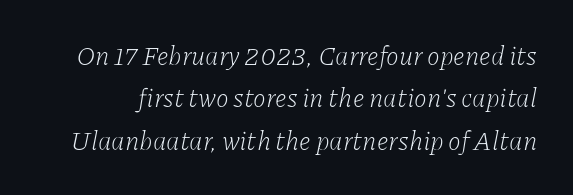
Evenly set lines give the paragraph a standard silhouette. Stroke thickness stays within the range of a standard reading face or lighter. Beneath every word, the page is bare. Compared with ordinary roman type, these characters are visibly tilted. What stands out about the letter spacing? Nothing — it is the standard amount.
